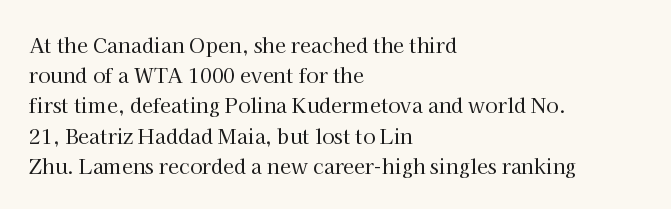
{"italic": "no", "bold": "no", "underline": "no", "align": "left", "line_spacing": "normal", "line_spacing_ratio": 1.51, "letter_spacing": "normal", "letter_spacing_em": 0.0, "glyph_px": 20}
